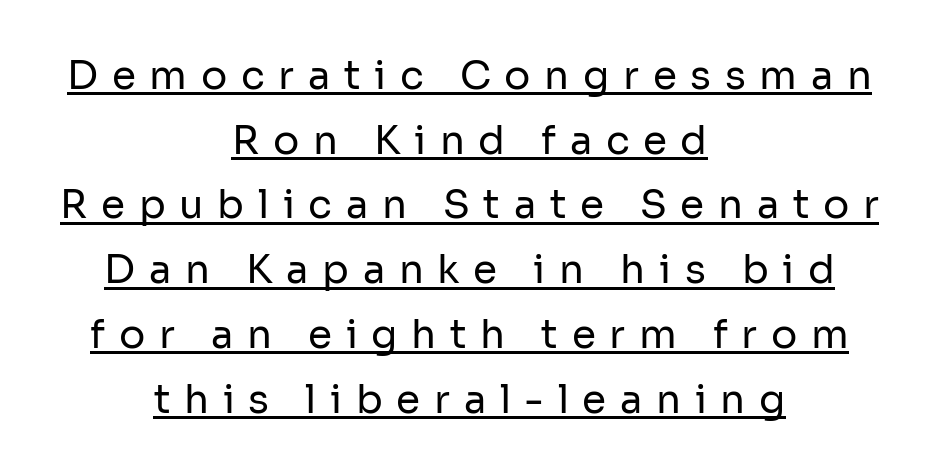
The image shows 39 px regular-weight sans-serif type, upright; set centered, normal line spacing (1.66x), unusually wide letter spacing (+0.35 em), underlined; low stroke contrast and a medium x-height.
